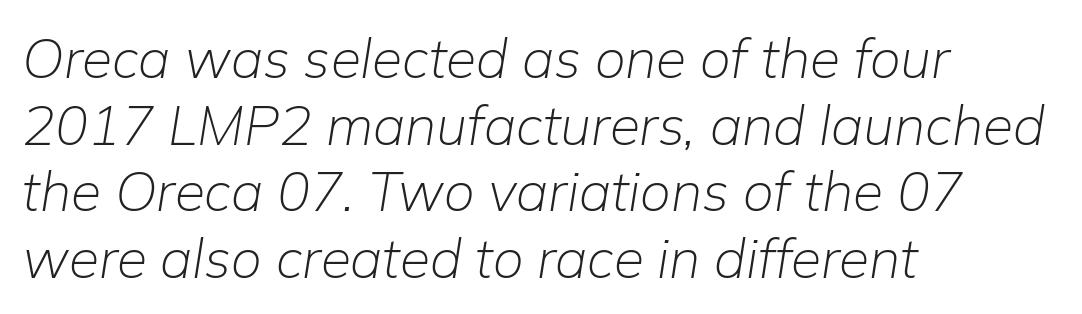
The image shows 55 px light type, italic (leaning right); set left-aligned, line spacing 1.21x, normal letter spacing, not underlined; low stroke contrast and a medium x-height.
